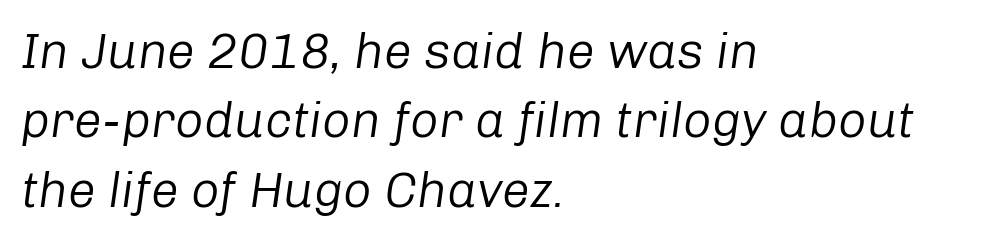
{"italic": "yes", "lean": "right", "slant_degrees": 8, "bold": "no", "weight": "regular", "width": "normal", "stroke_contrast": "low", "x_height": "medium", "monospaced": "no", "underline": "no", "align": "left", "line_spacing": "normal", "line_spacing_ratio": 1.39, "letter_spacing": "normal", "letter_spacing_em": 0.0, "glyph_px": 50}
